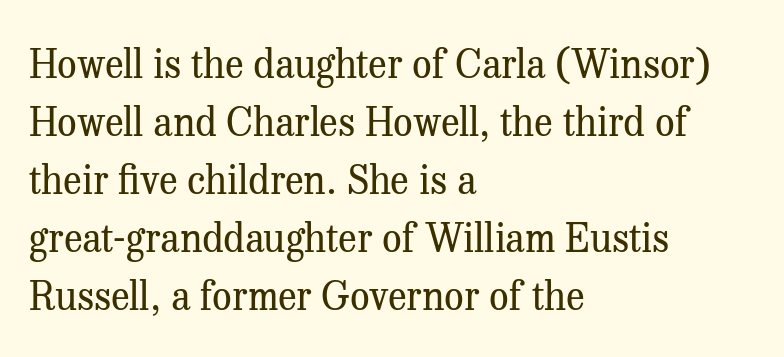
{"serif": "yes", "italic": "no", "bold": "no", "weight": "regular", "width": "normal", "stroke_contrast": "medium", "x_height": "medium", "monospaced": "no", "underline": "no", "align": "left", "line_spacing": "normal", "line_spacing_ratio": 1.49, "letter_spacing": "normal", "letter_spacing_em": 0.0, "glyph_px": 39}
